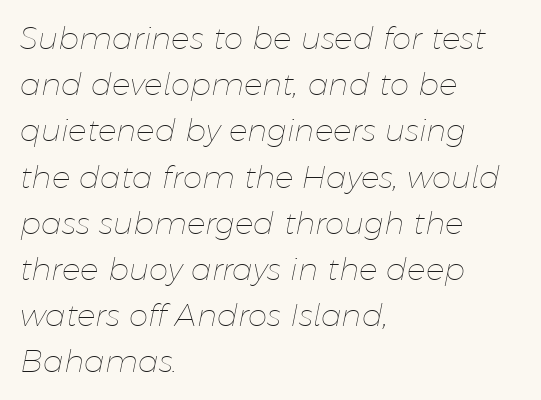
The rendering uses a moderate line-height, typical for paragraphs. This sample uses an oblique cut, with every glyph tilted off the vertical. Unmarked baselines from the first word to the last. This is not heavy type; no bold has been used.
